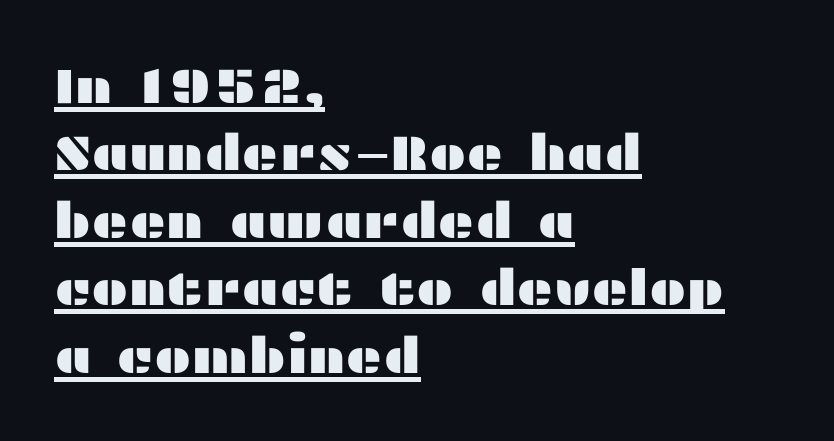
{"serif": "no", "italic": "no", "width": "wide", "stroke_contrast": "medium", "x_height": "medium", "monospaced": "no", "underline": "yes", "align": "left", "line_spacing": "normal", "line_spacing_ratio": 1.35, "letter_spacing": "normal", "letter_spacing_em": 0.0, "glyph_px": 50}
